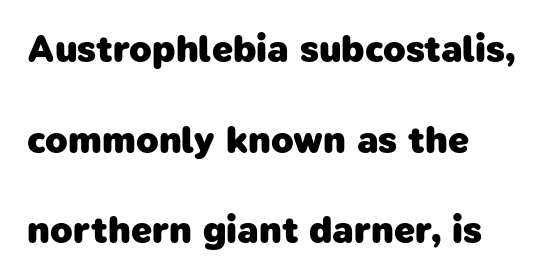
The image shows 37 px heavy sans-serif type; set left-aligned, loose line spacing (2.45x), normal letter spacing, not underlined; low stroke contrast and a medium x-height.
